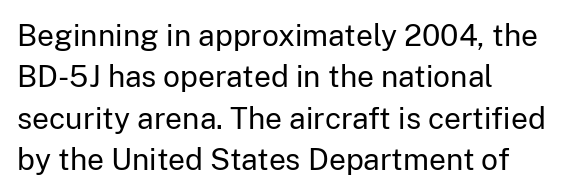
{"serif": "no", "italic": "no", "bold": "no", "weight": "regular", "width": "normal", "stroke_contrast": "low", "x_height": "medium", "monospaced": "no", "underline": "no", "align": "left", "line_spacing": "normal", "line_spacing_ratio": 1.38, "letter_spacing": "normal", "letter_spacing_em": 0.0, "glyph_px": 30}
